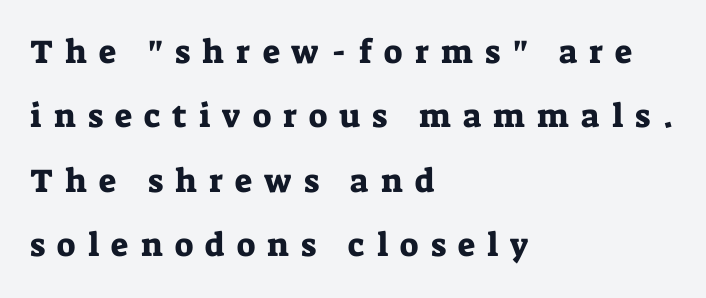
{"serif": "yes", "italic": "no", "width": "normal", "stroke_contrast": "low", "x_height": "medium", "monospaced": "no", "underline": "no", "align": "left", "line_spacing": "loose", "line_spacing_ratio": 1.95, "letter_spacing": "wide", "letter_spacing_em": 0.37, "glyph_px": 33}
